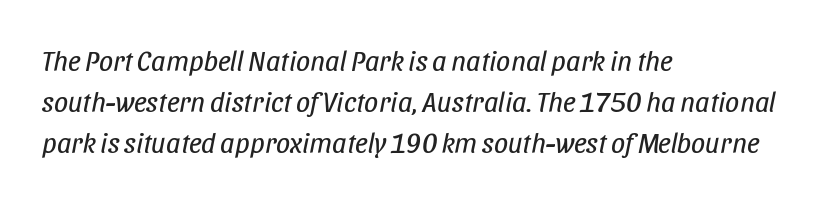
The image shows 28 px regular-weight, condensed type, italic (leaning right); set left-aligned, normal line spacing (1.46x), normal letter spacing, not underlined; low stroke contrast and a large x-height.
